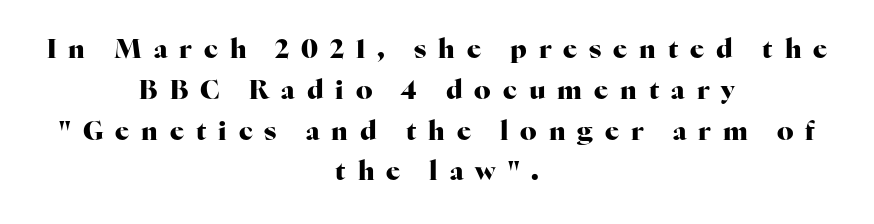
{"italic": "no", "bold": "yes", "underline": "no", "align": "center", "line_spacing": "normal", "line_spacing_ratio": 1.57, "letter_spacing": "wide", "letter_spacing_em": 0.46, "glyph_px": 26}
